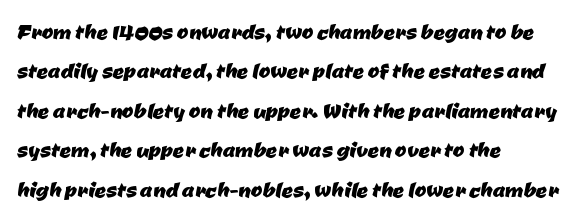
{"serif": "no", "width": "normal", "stroke_contrast": "low", "x_height": "medium", "monospaced": "no", "underline": "no", "align": "left", "line_spacing": "normal", "line_spacing_ratio": 1.41, "letter_spacing": "normal", "letter_spacing_em": 0.0, "glyph_px": 28}
